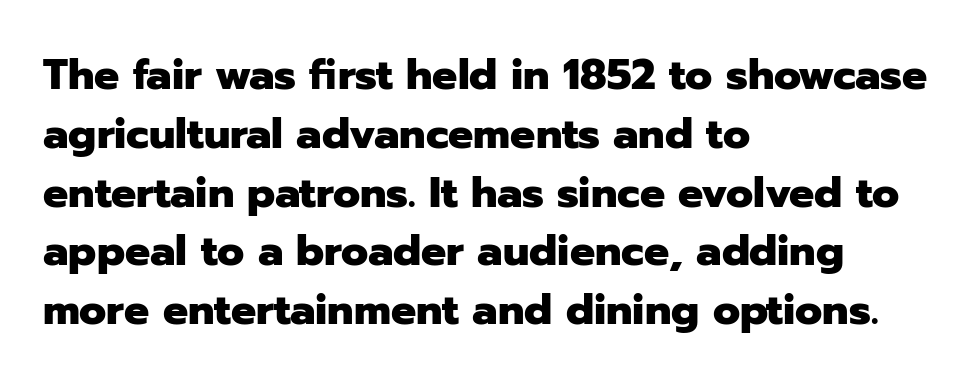
{"serif": "no", "italic": "no", "bold": "yes", "weight": "heavy", "width": "normal", "stroke_contrast": "low", "x_height": "medium", "monospaced": "no", "underline": "no", "align": "left", "line_spacing": "normal", "line_spacing_ratio": 1.4, "letter_spacing": "normal", "letter_spacing_em": 0.0, "glyph_px": 42}
